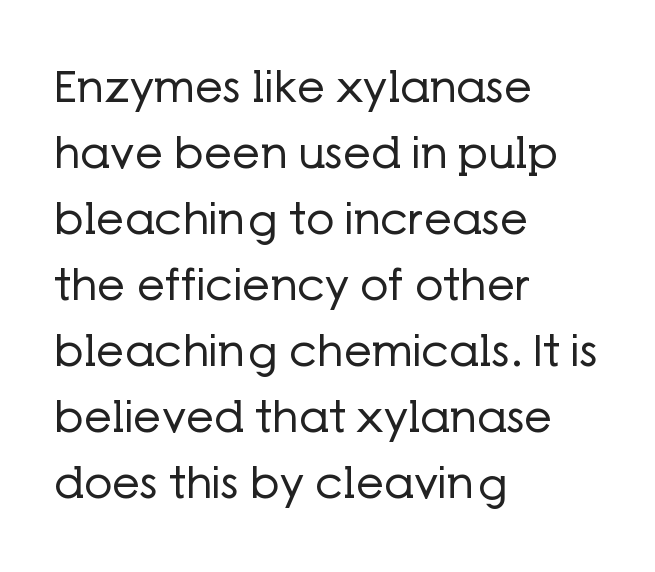
This is sans-serif lettering, the kind often seen on screens and signage. Notice how the stems are strictly vertical — no italics here. The lines in this sample share a left origin and differ only in where they stop. Stroke thickness stays within the range of a standard reading face or lighter.
